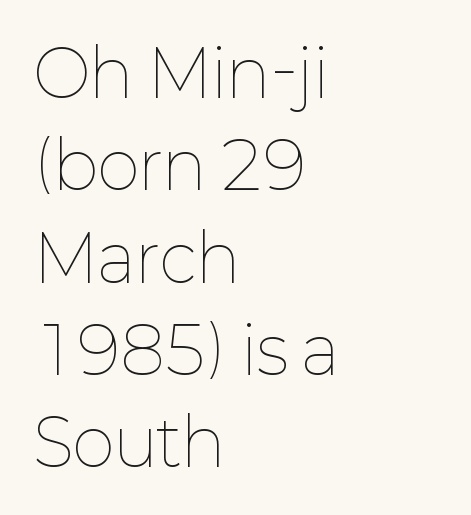
The image shows 65 px thin type, upright; set left-aligned, normal line spacing (1.42x), normal letter spacing, not underlined; low stroke contrast and a medium x-height.
